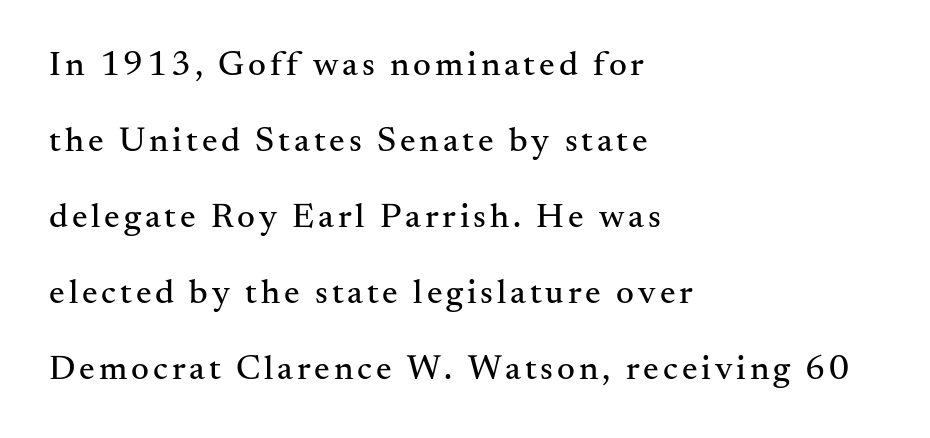
Q: Is the text italic (slanted)? A: No, it is upright.
Q: Is the typeface a serif or a sans-serif typeface? A: Serif.
Q: Is the text underlined? A: No.
Q: How is the paragraph aligned? A: Left-aligned.
Q: Is the spacing between lines tight, normal or loose? A: Loose.
Q: Width (condensed, normal, or wide)? A: Normal.
Q: Stroke contrast? A: Medium.
Q: x-height? A: Small.
Q: Monospaced? A: No.
